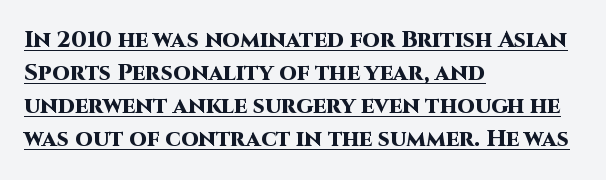
The image shows 23 px bold type, upright; set left-aligned, normal line spacing (1.44x), normal letter spacing, underlined.
